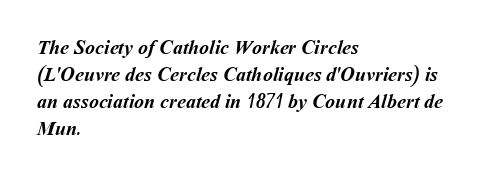
Q: Is the text bold? A: Yes.
Q: Is the text underlined? A: No.
Q: How is the paragraph aligned? A: Left-aligned.
Q: Is the spacing between letters normal or unusually wide? A: Normal.
Q: Is the spacing between lines tight, normal or loose? A: Normal.
